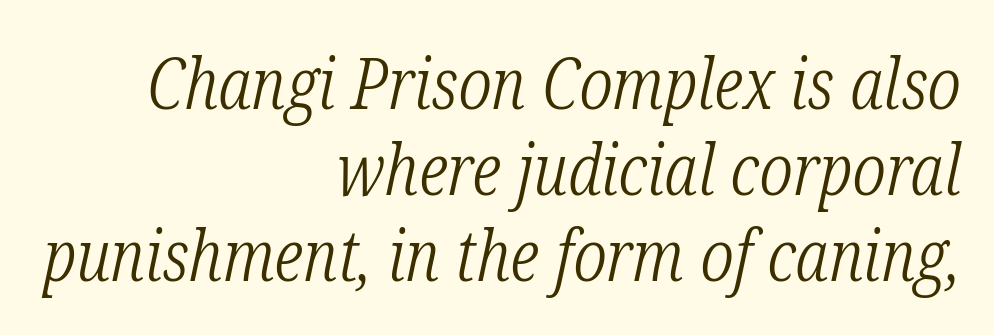
The image shows 71 px light, condensed serif type, italic (leaning right); set right-aligned, line spacing 1.21x, normal letter spacing, not underlined; low stroke contrast and a medium x-height.
